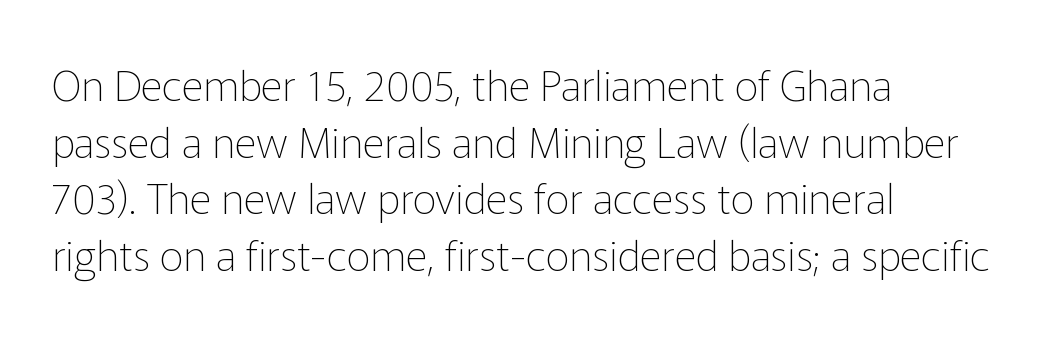
The image shows 42 px thin sans-serif type, upright; set left-aligned, normal line spacing (1.35x), normal letter spacing, not underlined; low stroke contrast and a medium x-height.
